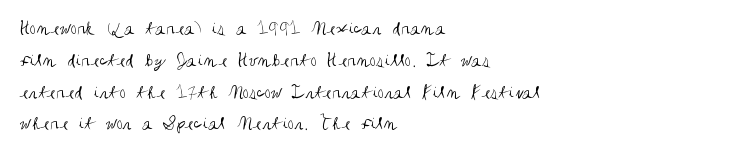
Q: Is the text bold? A: No.
Q: Is the text underlined? A: No.
Q: How is the paragraph aligned? A: Left-aligned.
Q: Is the spacing between letters normal or unusually wide? A: Normal.
Q: Is the spacing between lines tight, normal or loose? A: Normal.
